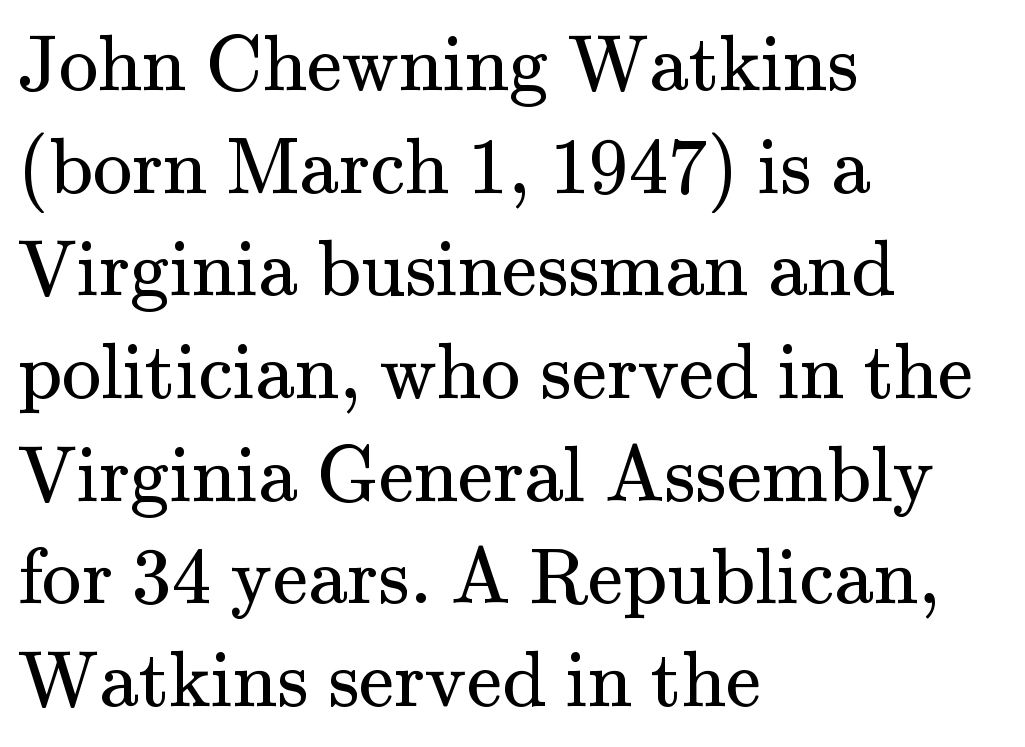
Q: Is the text bold? A: No.
Q: Is the text italic (slanted)? A: No, it is upright.
Q: Is the typeface a serif or a sans-serif typeface? A: Serif.
Q: Is the text underlined? A: No.
Q: How is the paragraph aligned? A: Left-aligned.
Q: Is the spacing between letters normal or unusually wide? A: Normal.
Q: Is the spacing between lines tight, normal or loose? A: Normal.
Q: Width (condensed, normal, or wide)? A: Normal.
Q: Stroke contrast? A: Medium.
Q: x-height? A: Small.
Q: Monospaced? A: No.
